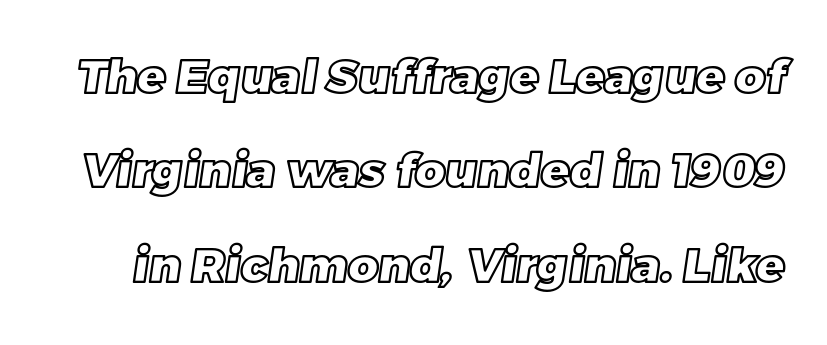
Quick note: interline space is abundant. Nobody touched the tracking dial on this one. Varying glyph widths throughout — classic text-font behaviour. A clean baseline with only descenders dipping below it.
